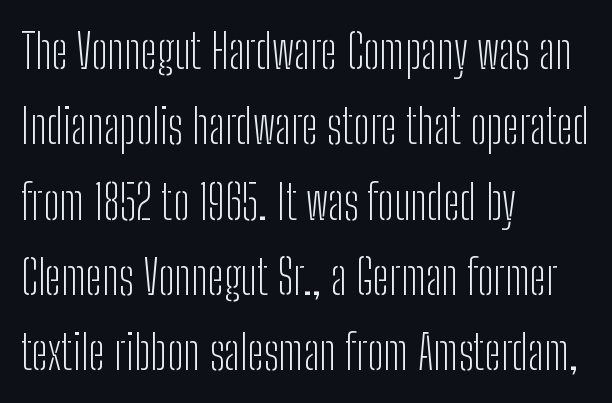
Q: Is the text bold? A: No.
Q: Is the text italic (slanted)? A: No, it is upright.
Q: Is the typeface a serif or a sans-serif typeface? A: Sans-serif.
Q: Is the text underlined? A: No.
Q: How is the paragraph aligned? A: Left-aligned.
Q: Is the spacing between letters normal or unusually wide? A: Normal.
Q: Is the spacing between lines tight, normal or loose? A: Normal.
Q: Width (condensed, normal, or wide)? A: Condensed.
Q: Stroke contrast? A: Low.
Q: x-height? A: Medium.
Q: Monospaced? A: No.
